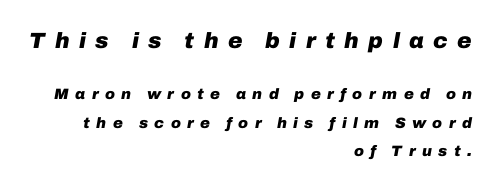
Q: Is the text bold? A: Yes.
Q: Is the text italic (slanted)? A: Yes, it leans right by about 10 degrees.
Q: Is the text underlined? A: No.
Q: How is the paragraph aligned? A: Right-aligned.
Q: Is the spacing between letters normal or unusually wide? A: Unusually wide.
Q: Is the spacing between lines tight, normal or loose? A: Loose.
Q: Which block of text is set in a larger size, the first (top) or the second (bottom)? A: The first (top) one.
